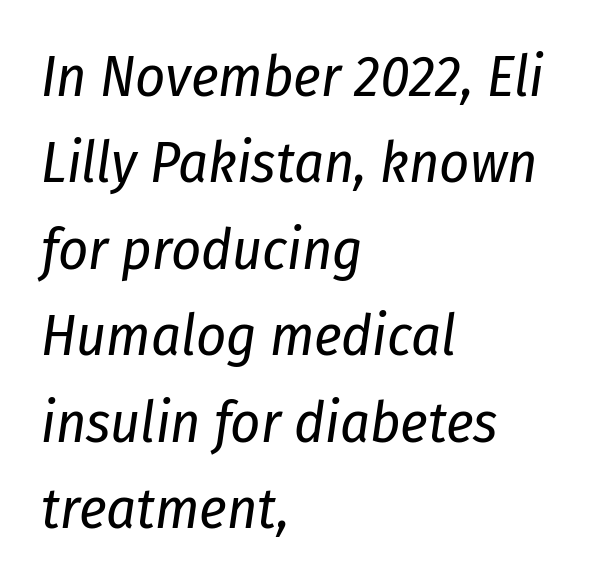
{"italic": "yes", "lean": "right", "slant_degrees": 8, "bold": "no", "weight": "regular", "width": "condensed", "stroke_contrast": "low", "x_height": "medium", "monospaced": "no", "underline": "no", "align": "left", "line_spacing": "normal", "line_spacing_ratio": 1.49, "letter_spacing": "normal", "letter_spacing_em": 0.0, "glyph_px": 58}
